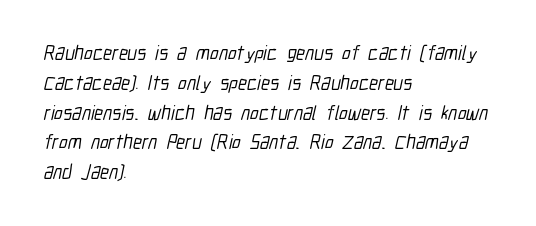
The image shows 20 px text type; set left-aligned, normal line spacing (1.49x), normal letter spacing, not underlined.
